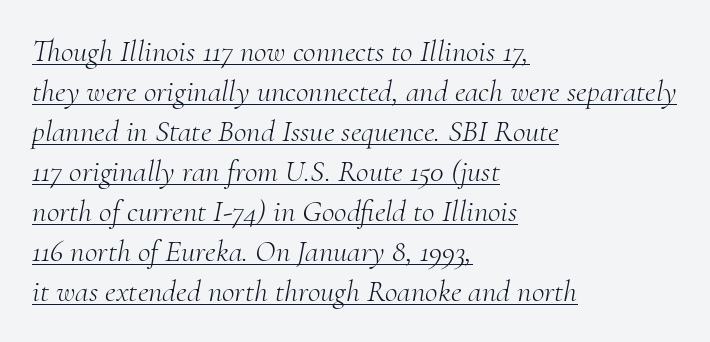
The image shows 31 px light serif type, italic (leaning right); set left-aligned, normal line spacing (1.29x), normal letter spacing, underlined; medium stroke contrast and a small x-height.
